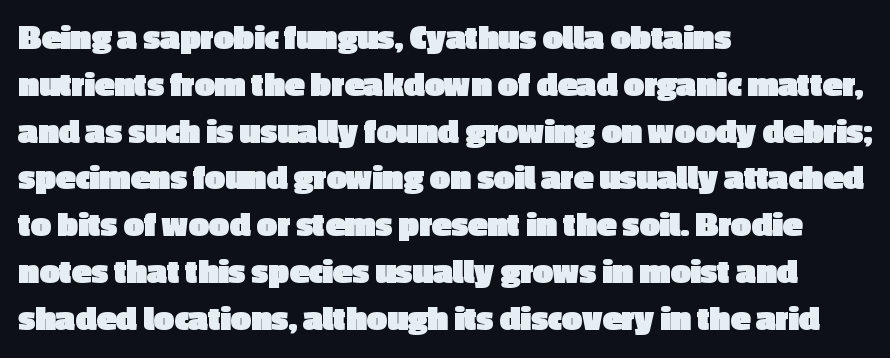
{"serif": "no", "italic": "no", "bold": "yes", "weight": "heavy", "width": "normal", "x_height": "medium", "monospaced": "no", "underline": "no", "align": "left", "line_spacing": "normal", "line_spacing_ratio": 1.3, "letter_spacing": "normal", "letter_spacing_em": 0.0, "glyph_px": 36}
